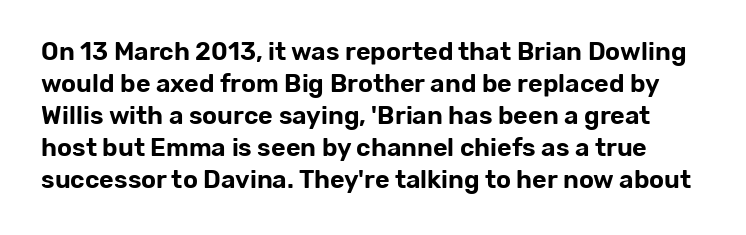
Q: Is the text italic (slanted)? A: No, it is upright.
Q: Is the text underlined? A: No.
Q: Is the spacing between letters normal or unusually wide? A: Normal.
Q: Is the spacing between lines tight, normal or loose? A: Normal.
